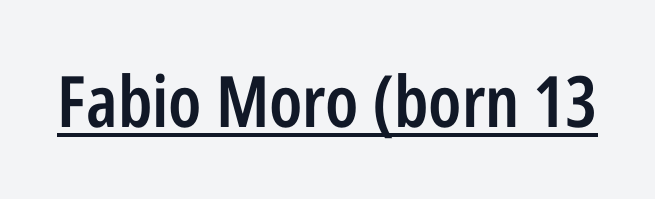
The typeface chosen for these lines omits serifs. Check the space under the baseline: a stroke is drawn there. Italic: no, the glyphs are upright roman. Is this a fixed-width face? No — the glyphs have proportional, varying widths. Stems and bowls a touch heavier than normal — semibold. Tracking here is standard; glyphs follow each other at the usual distance.
